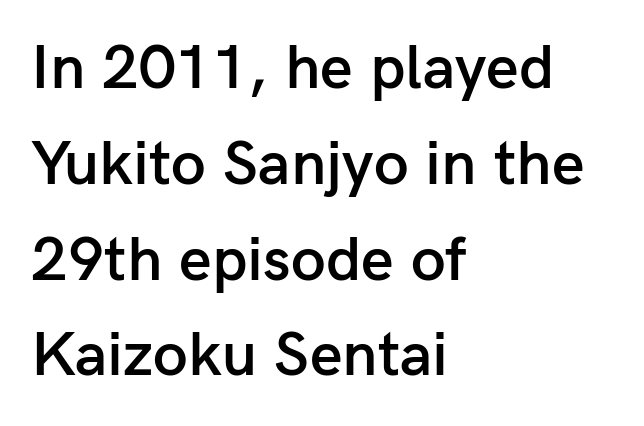
{"serif": "no", "italic": "no", "bold": "semi", "weight": "semibold", "width": "normal", "stroke_contrast": "low", "x_height": "medium", "monospaced": "no", "underline": "no", "align": "left", "line_spacing": "normal", "line_spacing_ratio": 1.52, "letter_spacing": "normal", "letter_spacing_em": 0.0, "glyph_px": 63}
